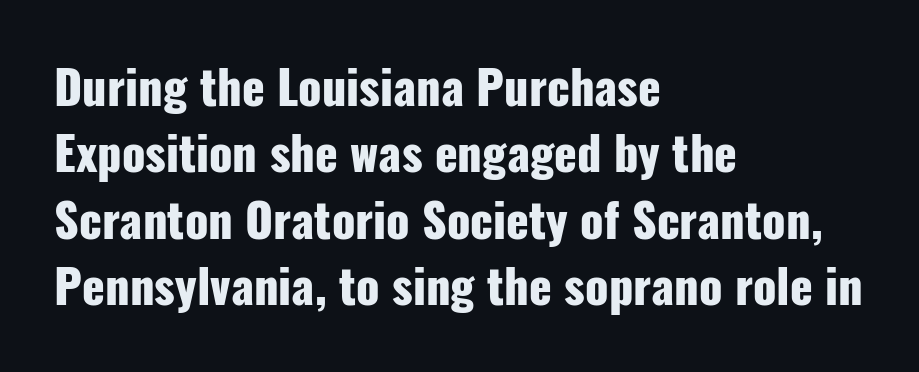
Only glyphs here, with clear space below each row. Which margin do the lines hug? The left one — the right edge is uneven. Students, this is bold: see how much ink each stroke carries. No extra tracking has been applied to these lines.
